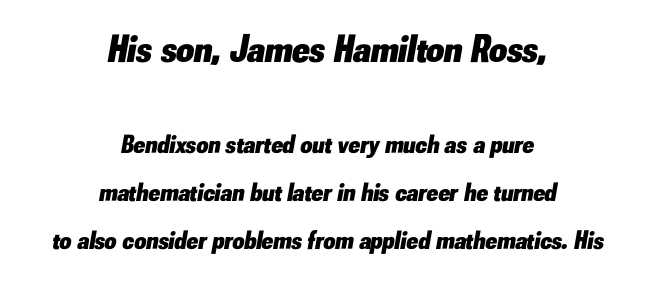
{"italic": "yes", "lean": "right", "slant_degrees": 10, "bold": "yes", "weight": "heavy", "width": "normal", "stroke_contrast": "low", "x_height": "small", "monospaced": "no", "underline": "no", "align": "center", "line_spacing_ratio": 1.84, "letter_spacing": "normal", "letter_spacing_em": 0.0, "larger_block": "first", "size_ratio": 1.5, "glyph_px": 39}
